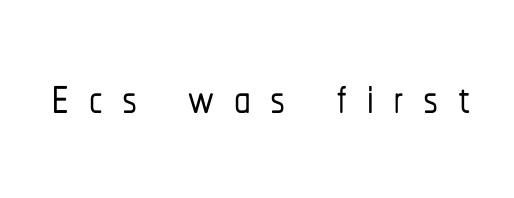
Q: Is the text italic (slanted)? A: No, it is upright.
Q: Is the typeface a serif or a sans-serif typeface? A: Sans-serif.
Q: Is the text underlined? A: No.
Q: Is the spacing between letters normal or unusually wide? A: Unusually wide.
Q: Width (condensed, normal, or wide)? A: Condensed.
Q: Stroke contrast? A: Low.
Q: x-height? A: Medium.
Q: Monospaced? A: No.
